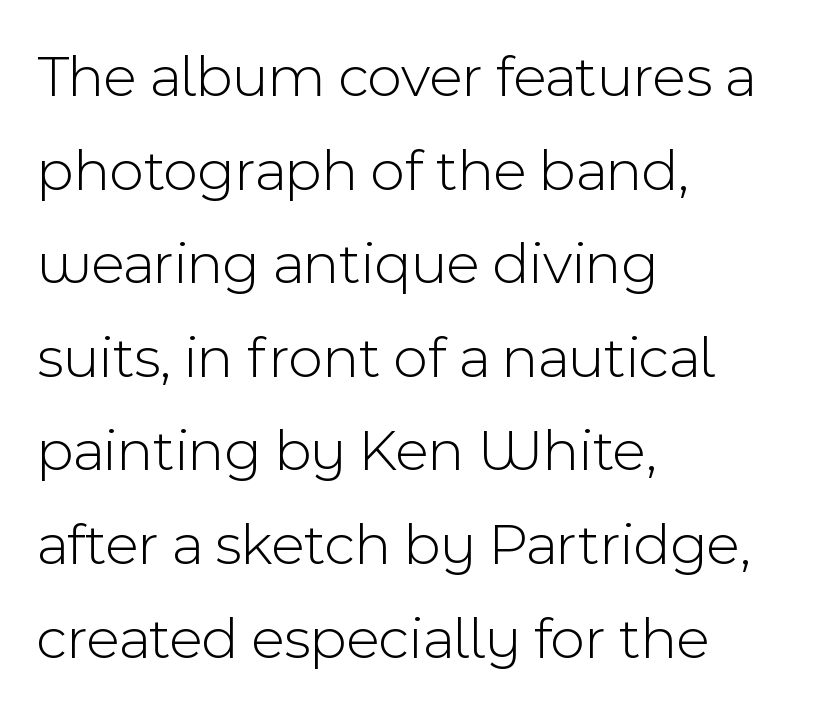
{"serif": "no", "italic": "no", "bold": "no", "weight": "light", "width": "normal", "x_height": "medium", "monospaced": "no", "underline": "no", "align": "left", "line_spacing": "normal", "line_spacing_ratio": 1.56, "letter_spacing": "normal", "letter_spacing_em": 0.0, "glyph_px": 60}
